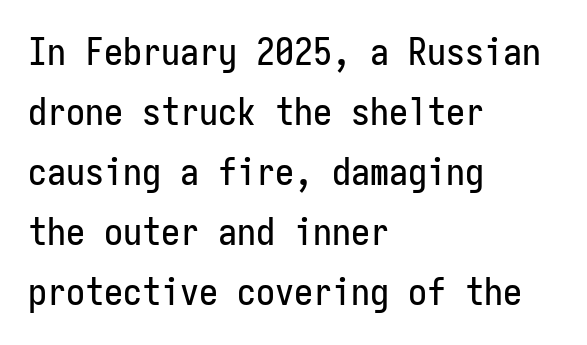
{"serif": "no", "italic": "no", "width": "condensed", "stroke_contrast": "low", "x_height": "medium", "monospaced": "yes", "underline": "no", "align": "left", "line_spacing": "normal", "line_spacing_ratio": 1.58, "letter_spacing": "normal", "letter_spacing_em": 0.0, "glyph_px": 38}
